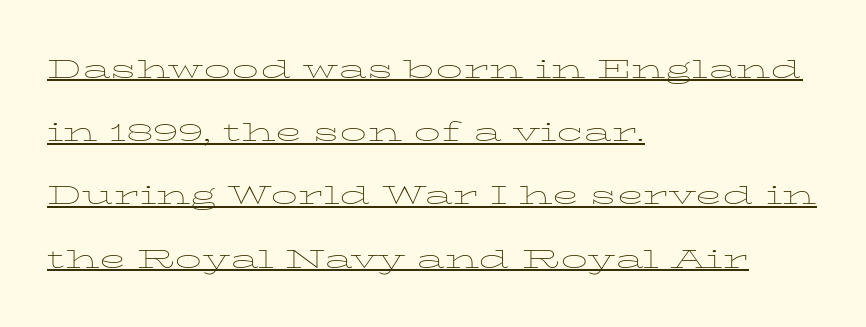
The image shows 27 px text type, upright; set left-aligned, loose line spacing (2.34x), normal letter spacing, underlined.
